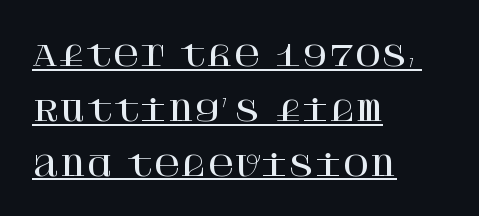
{"serif": "yes", "italic": "no", "width": "normal", "stroke_contrast": "high", "x_height": "large", "underline": "yes", "align": "left", "line_spacing_ratio": 1.89, "letter_spacing": "normal", "letter_spacing_em": 0.0, "glyph_px": 29}
